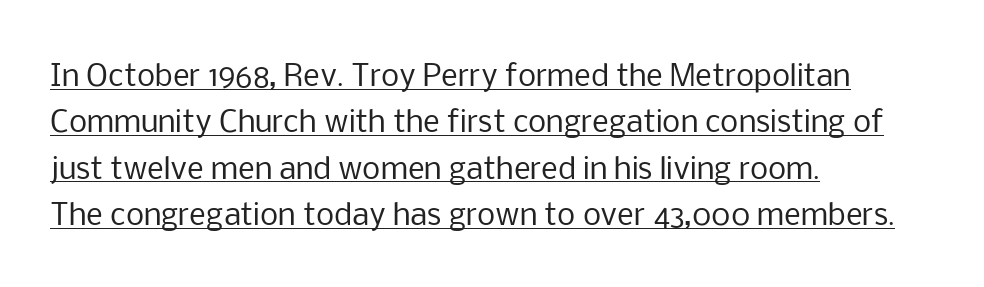
The image shows 29 px regular-weight sans-serif type, upright; set left-aligned, normal line spacing (1.6x), normal letter spacing, underlined; low stroke contrast and a medium x-height.
